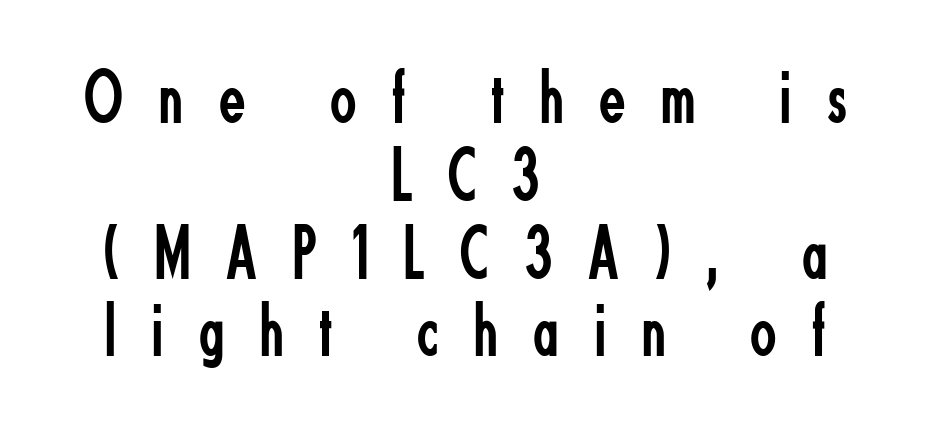
Do the letters lean? They stand straight. Honestly, the letter spacing is so wide it's the main thing you notice. The letters advance in unequal steps, a hallmark of proportional type. Descender tails drop into unmarked territory. In CSS terms this would be text-align: center.
